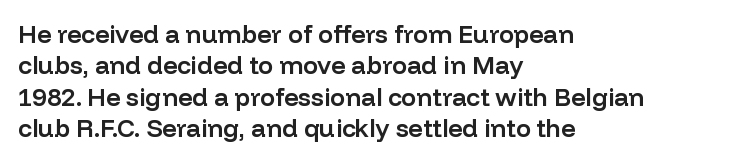
Q: Is the text bold? A: Semi-bold.
Q: Is the text italic (slanted)? A: No, it is upright.
Q: Is the text underlined? A: No.
Q: How is the paragraph aligned? A: Left-aligned.
Q: Is the spacing between letters normal or unusually wide? A: Normal.
Q: Is the spacing between lines tight, normal or loose? A: Normal.
